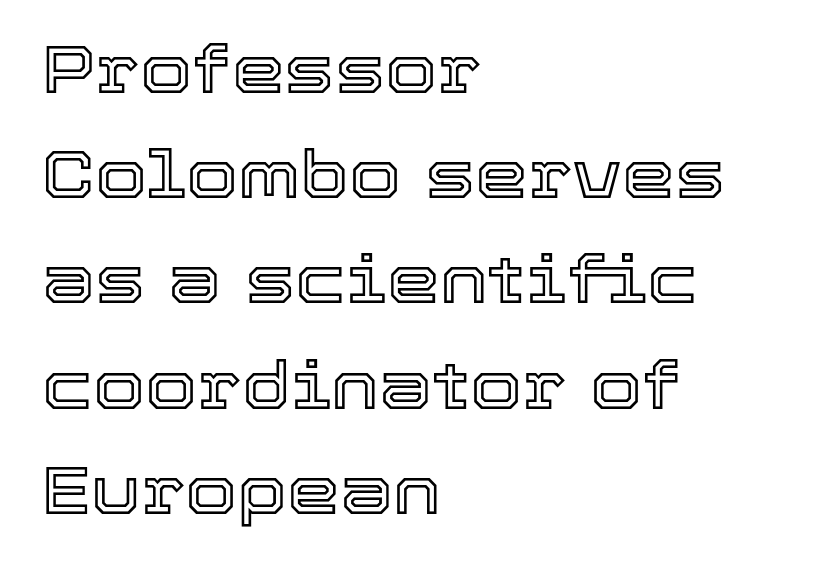
The image shows 67 px text type, upright; set left-aligned, normal line spacing (1.57x), normal letter spacing, not underlined; a medium x-height.
